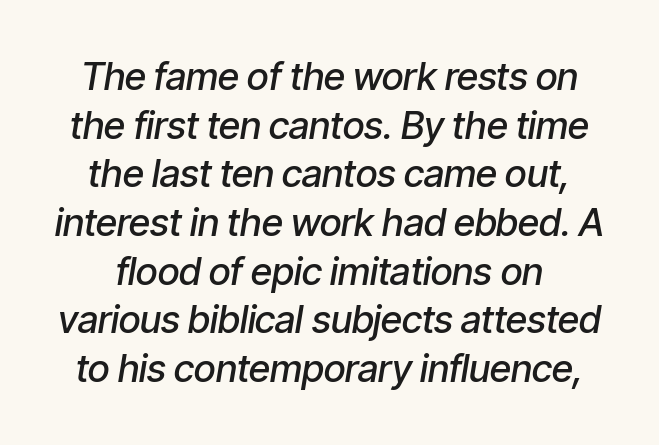
Quick note: italic. Strokes here are thickened, but only to semibold level. Vertically, the passage feels balanced, rows spaced as you'd expect. This rendering leaves character spacing at its baseline value. The passage shown is typed in a proportional face where columns would drift.
